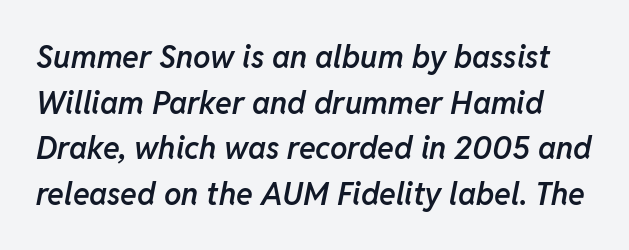
The zone under the glyphs is completely vacant. Observe the lean: these are italic letterforms. I'd describe the lettering as semibold — firm but not a full bold. The leading is moderate, giving the passage an even texture. Varying glyph widths throughout — classic text-font behaviour.
